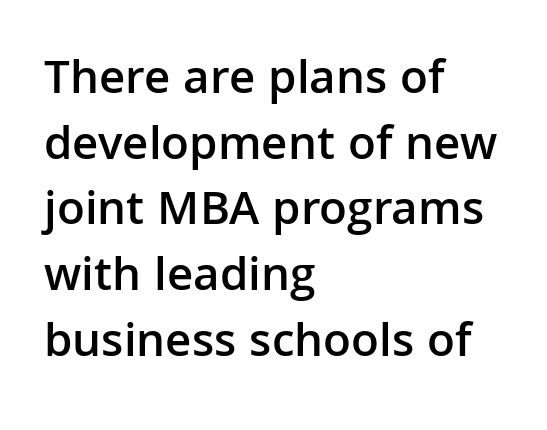
Q: Is the text bold? A: Semi-bold.
Q: Is the text italic (slanted)? A: No, it is upright.
Q: Is the typeface a serif or a sans-serif typeface? A: Sans-serif.
Q: Is the text underlined? A: No.
Q: How is the paragraph aligned? A: Left-aligned.
Q: Is the spacing between letters normal or unusually wide? A: Normal.
Q: Is the spacing between lines tight, normal or loose? A: Normal.
Q: Width (condensed, normal, or wide)? A: Normal.
Q: Stroke contrast? A: Low.
Q: x-height? A: Medium.
Q: Monospaced? A: No.
